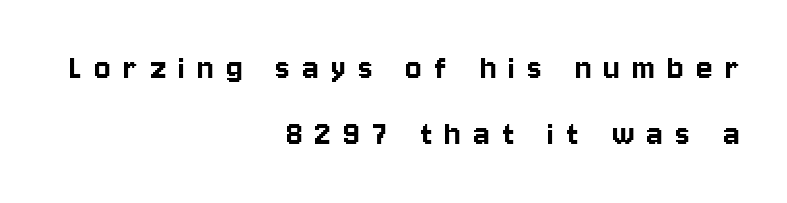
Is this a fixed-width face? No — the glyphs have proportional, varying widths. Italic: no, the glyphs are upright roman. All the whitespace from short lines collects on the left. The passage shown is typeset with a sans-serif family. Plain, unruled lines of type.
